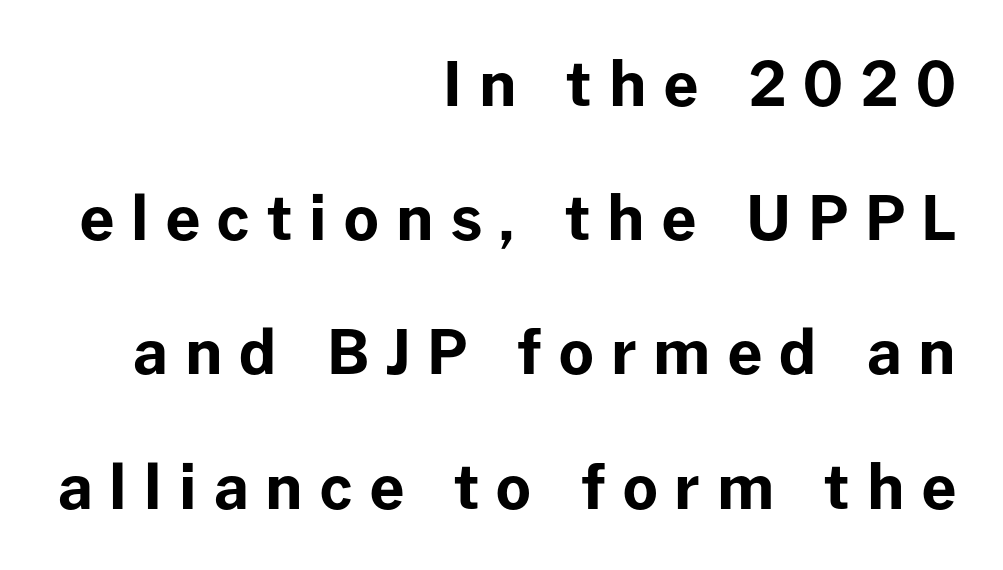
{"serif": "no", "italic": "no", "bold": "yes", "weight": "bold", "width": "normal", "stroke_contrast": "low", "x_height": "medium", "monospaced": "no", "underline": "no", "align": "right", "line_spacing": "loose", "line_spacing_ratio": 2.2, "letter_spacing": "wide", "letter_spacing_em": 0.28, "glyph_px": 61}
